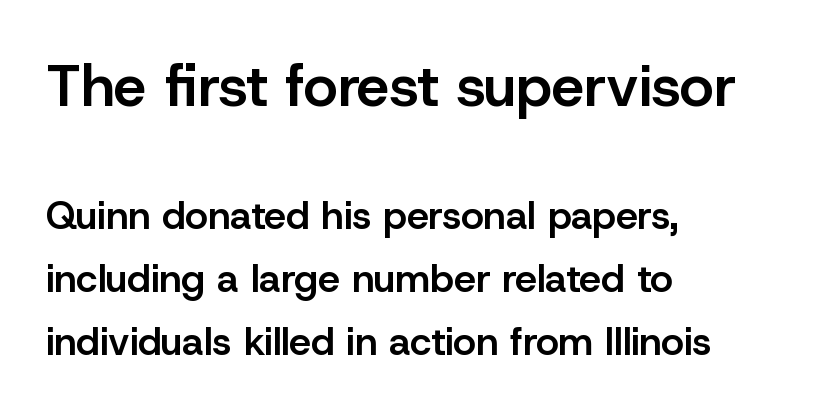
{"serif": "no", "italic": "no", "bold": "semi", "weight": "semibold", "width": "normal", "stroke_contrast": "low", "x_height": "medium", "monospaced": "no", "underline": "no", "align": "left", "line_spacing": "normal", "line_spacing_ratio": 1.62, "letter_spacing": "normal", "letter_spacing_em": 0.0, "larger_block": "first", "size_ratio": 1.51, "glyph_px": 59}
